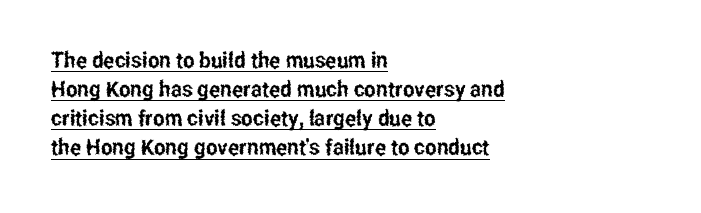
{"italic": "no", "underline": "yes", "align": "left", "line_spacing": "normal", "line_spacing_ratio": 1.32, "letter_spacing": "normal", "letter_spacing_em": 0.0, "glyph_px": 22}
